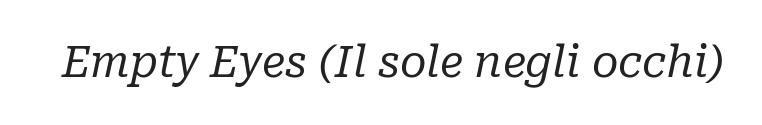
Check where the strokes stop: tiny serifs finish them off. Think of a printed novel: that variable character pitch is what you see here. The foot of each line stays bare and open. Stroke thickness stays within the range of a standard reading face or lighter. The glyphs look as if they've been sheared to an angle.
